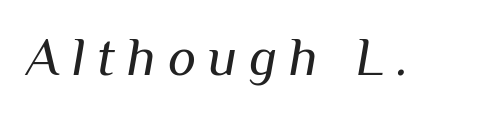
The image shows 54 px regular-weight type, italic (leaning right); set unusually wide letter spacing (+0.22 em), not underlined; medium stroke contrast and a medium x-height.
